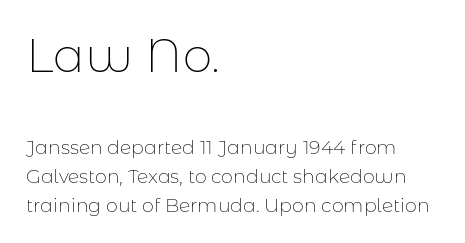
The image shows 47 px thin sans-serif type, upright; set left-aligned, normal line spacing (1.52x), normal letter spacing, not underlined; the first (top) block is 2.47x larger; low stroke contrast and a medium x-height.
